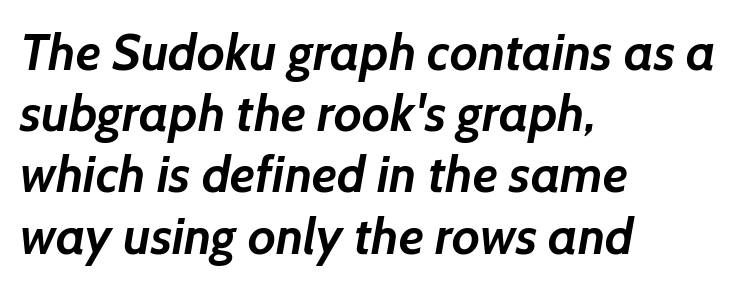
{"serif": "no", "bold": "yes", "weight": "semibold", "width": "normal", "stroke_contrast": "low", "x_height": "medium", "monospaced": "no", "underline": "no", "align": "left", "line_spacing_ratio": 1.2, "letter_spacing": "normal", "letter_spacing_em": 0.0, "glyph_px": 51}
